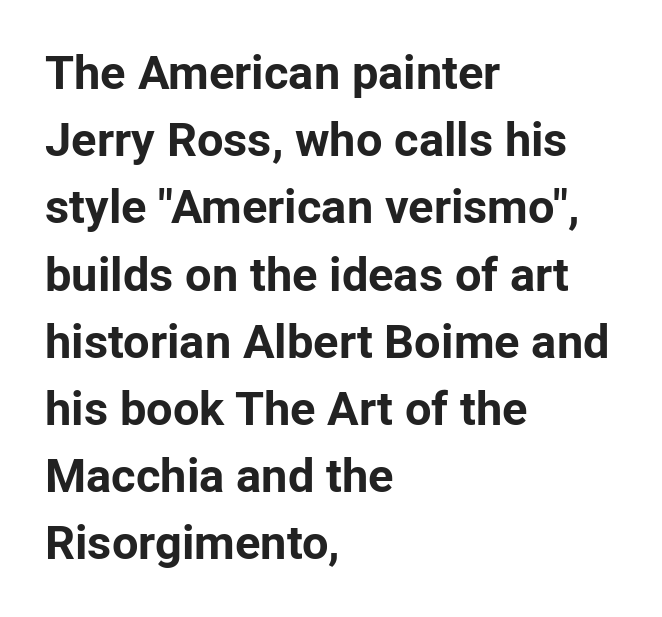
{"serif": "no", "italic": "no", "bold": "yes", "weight": "bold", "width": "normal", "stroke_contrast": "low", "x_height": "medium", "monospaced": "no", "underline": "no", "align": "left", "line_spacing": "normal", "line_spacing_ratio": 1.43, "letter_spacing": "normal", "letter_spacing_em": 0.0, "glyph_px": 47}
